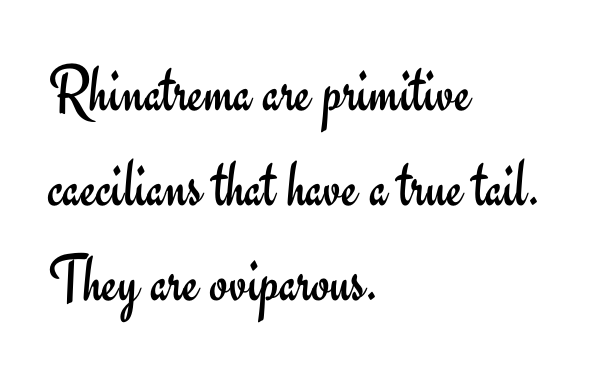
The face used here is proportionally spaced, like ordinary book or web type. This is not heavy type; no bold has been used. Summary of vertical rhythm: regular, with standard interline spacing. Only glyphs here, with clear space below each row. The tracking reads as untouched default to a designer's eye.
